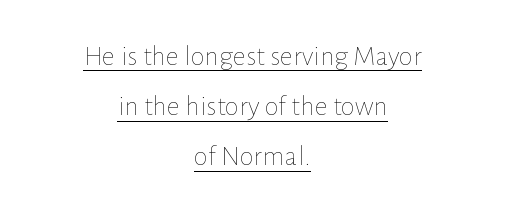
Q: Is the text bold? A: No.
Q: Is the text italic (slanted)? A: No, it is upright.
Q: Is the text underlined? A: Yes.
Q: How is the paragraph aligned? A: Centered.
Q: Is the spacing between letters normal or unusually wide? A: Normal.
Q: Width (condensed, normal, or wide)? A: Normal.
Q: Stroke contrast? A: Low.
Q: x-height? A: Medium.
Q: Monospaced? A: No.
